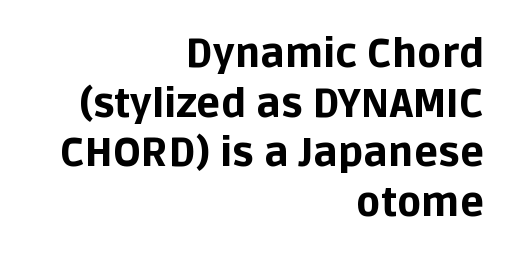
Q: Is the text bold? A: Yes.
Q: Is the text italic (slanted)? A: No, it is upright.
Q: Is the typeface a serif or a sans-serif typeface? A: Sans-serif.
Q: Is the text underlined? A: No.
Q: How is the paragraph aligned? A: Right-aligned.
Q: Is the spacing between letters normal or unusually wide? A: Normal.
Q: Width (condensed, normal, or wide)? A: Normal.
Q: Stroke contrast? A: Low.
Q: x-height? A: Large.
Q: Monospaced? A: No.
